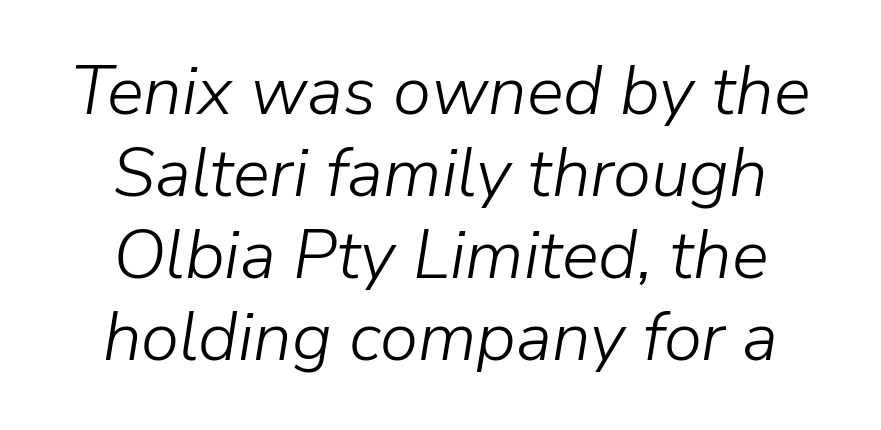
Q: Is the text bold? A: No.
Q: Is the text italic (slanted)? A: Yes, it leans right by about 9 degrees.
Q: Is the text underlined? A: No.
Q: How is the paragraph aligned? A: Centered.
Q: Is the spacing between letters normal or unusually wide? A: Normal.
Q: Width (condensed, normal, or wide)? A: Normal.
Q: Stroke contrast? A: Low.
Q: x-height? A: Medium.
Q: Monospaced? A: No.
